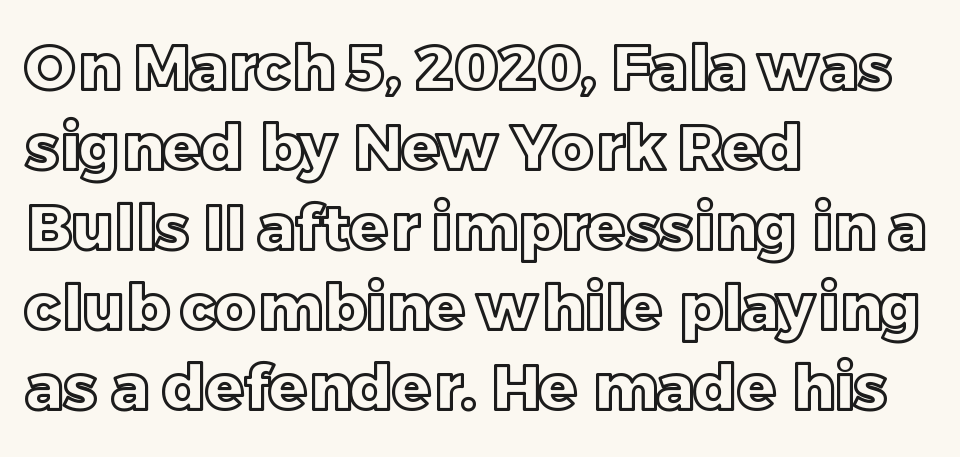
The image shows 63 px text type, upright; set left-aligned, normal line spacing (1.27x), normal letter spacing, not underlined; a large x-height.
